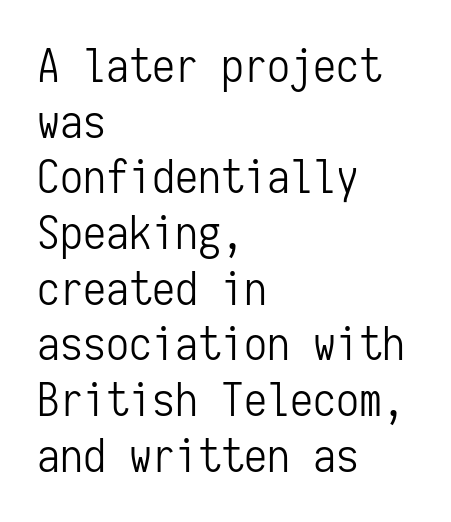
Q: Is the text bold? A: No.
Q: Is the text italic (slanted)? A: No, it is upright.
Q: Is the typeface a serif or a sans-serif typeface? A: Sans-serif.
Q: Is the text underlined? A: No.
Q: How is the paragraph aligned? A: Left-aligned.
Q: Is the spacing between letters normal or unusually wide? A: Normal.
Q: Width (condensed, normal, or wide)? A: Condensed.
Q: Stroke contrast? A: Low.
Q: x-height? A: Medium.
Q: Monospaced? A: Yes.
